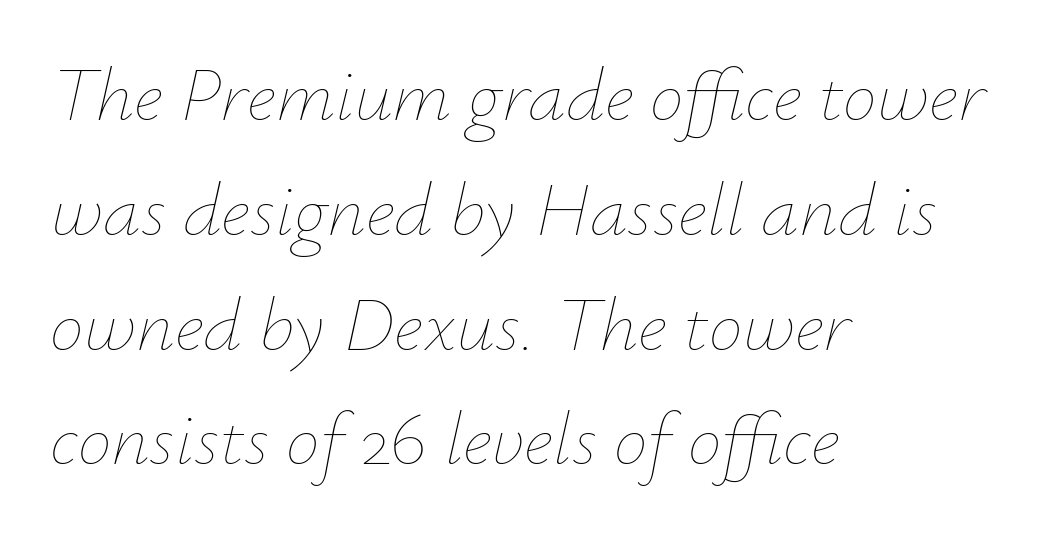
The image shows 76 px thin type, italic (leaning right); set left-aligned, normal line spacing (1.51x), normal letter spacing, not underlined; low stroke contrast and a small x-height.
